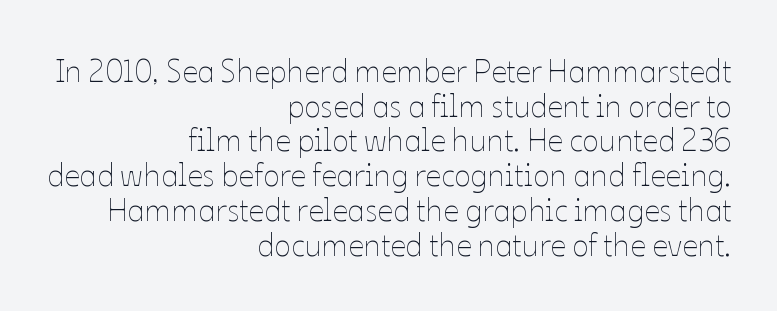
Nobody touched the tracking dial on this one. Does the copy run flush right? Yes — the right margin is perfectly even. The vertical gap from one line to the next is small. Weight class: somewhere from thin through regular.
